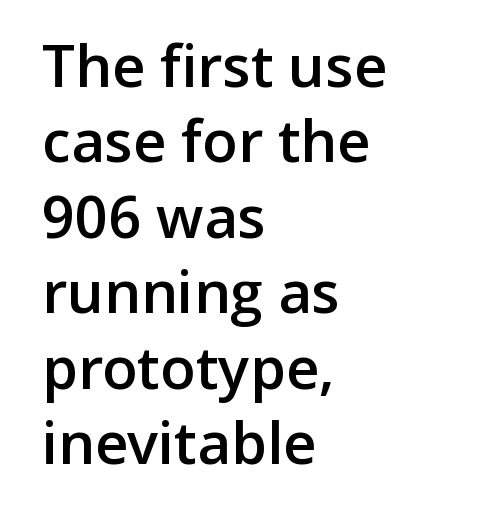
The image shows 58 px semibold sans-serif type, upright; set left-aligned, normal line spacing (1.3x), normal letter spacing, not underlined; low stroke contrast and a medium x-height.
